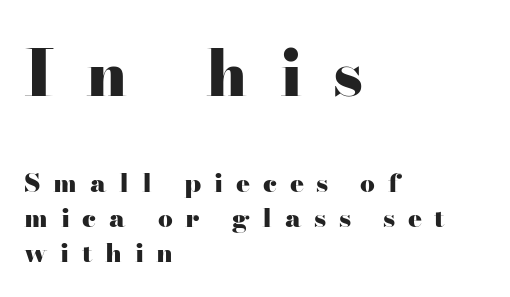
The image shows 64 px heavy, wide serif type, upright; set left-aligned, normal line spacing (1.35x), unusually wide letter spacing (+0.49 em), not underlined; the first (top) block is 2.46x larger; high stroke contrast and a small x-height.
